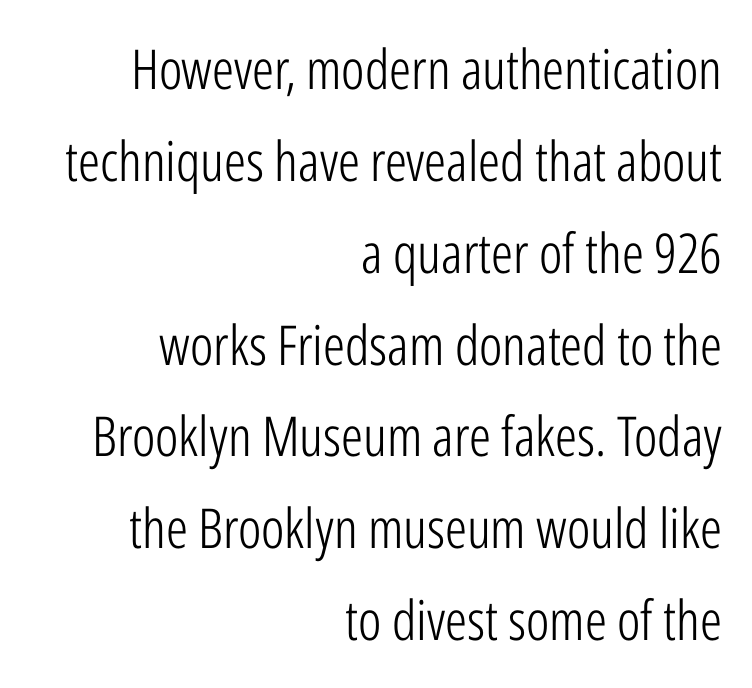
The image shows 55 px light, condensed sans-serif type, upright; set right-aligned, normal line spacing (1.67x), normal letter spacing, not underlined; low stroke contrast and a medium x-height.
